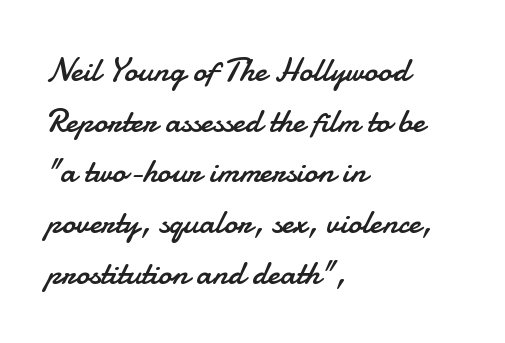
The image shows 34 px regular-weight sans-serif type; set left-aligned, normal line spacing (1.49x), normal letter spacing, not underlined; low stroke contrast and a small x-height.
